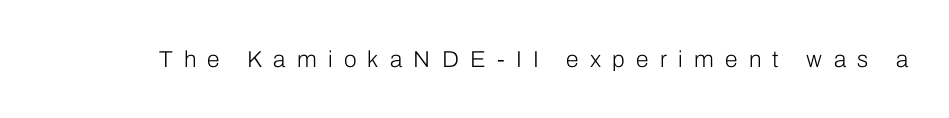
The baseline area is clear. The weight tops out at a normal text grade. Spacing between characters has been opened up far beyond the box default. Style check: upright.
